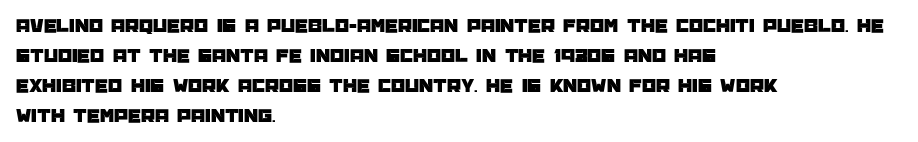
{"italic": "no", "underline": "no", "align": "left", "line_spacing": "normal", "line_spacing_ratio": 1.5, "letter_spacing": "normal", "letter_spacing_em": 0.0, "glyph_px": 20}
